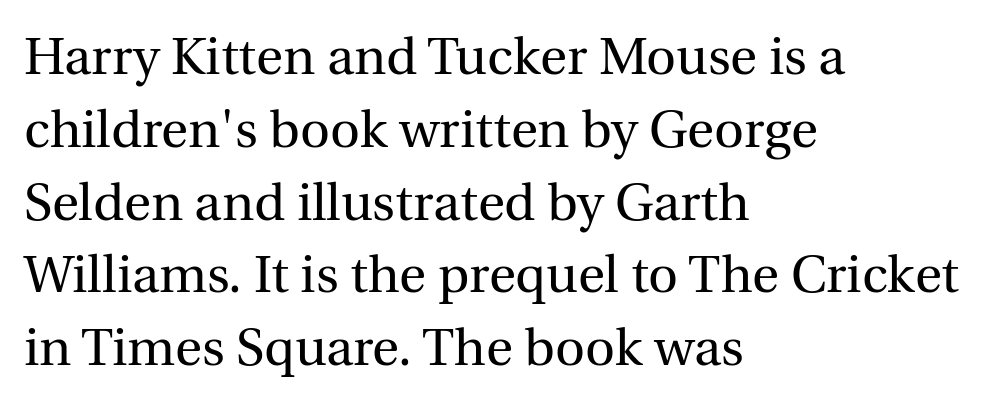
Varying glyph widths throughout — classic text-font behaviour. Visually the block forms a straight wall on the left and a jagged coastline on the right. The typography opts for an upright posture over an oblique one. The horizontal fit of the characters is conventional and even.
